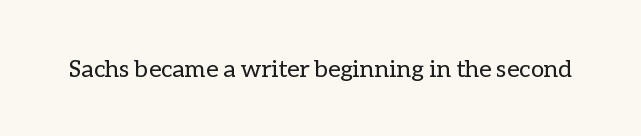
Q: Is the text bold? A: No.
Q: Is the text italic (slanted)? A: No, it is upright.
Q: Is the text underlined? A: No.
Q: Is the spacing between letters normal or unusually wide? A: Normal.
